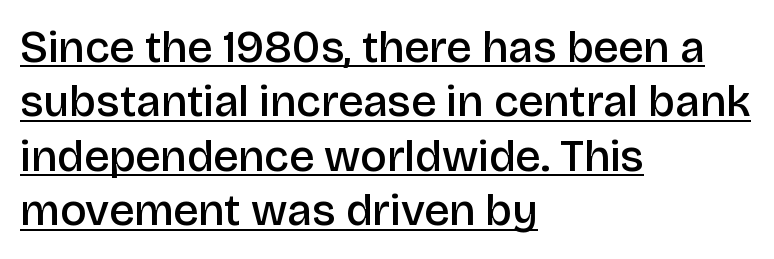
The image shows 45 px semibold sans-serif type, upright; set left-aligned, line spacing 1.21x, normal letter spacing, underlined; low stroke contrast and a large x-height.
